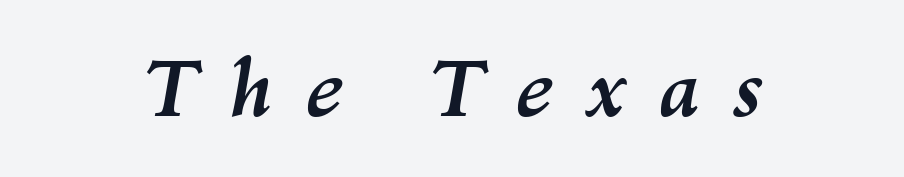
The image shows 78 px semibold type, italic (leaning right); set centered, unusually wide letter spacing (+0.39 em), not underlined; medium stroke contrast and a medium x-height.
